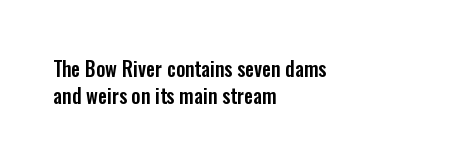
The image shows 20 px text type, upright; set left-aligned, normal line spacing (1.37x), normal letter spacing, not underlined.
